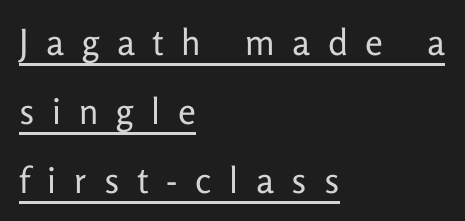
Q: Is the text bold? A: No.
Q: Is the text italic (slanted)? A: No, it is upright.
Q: Is the typeface a serif or a sans-serif typeface? A: Sans-serif.
Q: Is the text underlined? A: Yes.
Q: How is the paragraph aligned? A: Left-aligned.
Q: Is the spacing between letters normal or unusually wide? A: Unusually wide.
Q: Is the spacing between lines tight, normal or loose? A: Loose.
Q: Width (condensed, normal, or wide)? A: Normal.
Q: Stroke contrast? A: Low.
Q: x-height? A: Medium.
Q: Monospaced? A: No.
